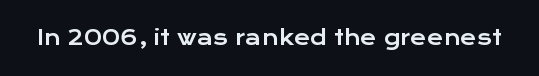
These lines keep a tight, regular rhythm from letter to letter. Unmarked baselines from the first word to the last. Italic: no, the glyphs are upright roman.
